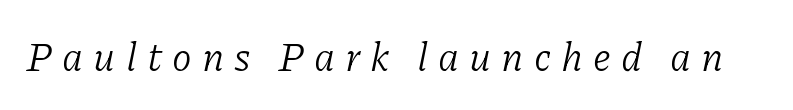
{"serif": "yes", "italic": "yes", "lean": "right", "slant_degrees": 11, "bold": "no", "weight": "light", "width": "normal", "stroke_contrast": "low", "x_height": "medium", "monospaced": "no", "underline": "no", "letter_spacing": "wide", "letter_spacing_em": 0.25, "glyph_px": 40}
